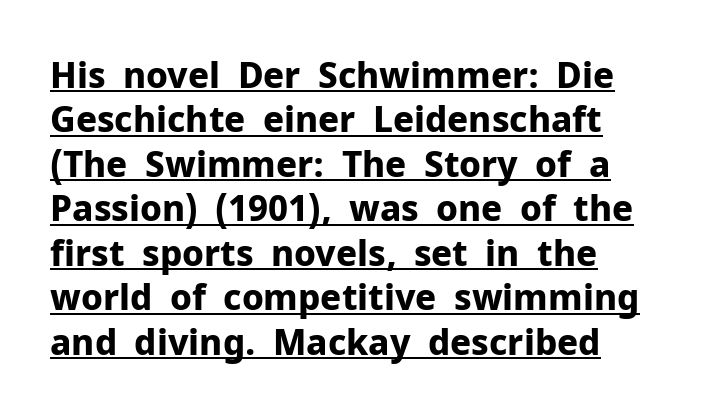
Q: Is the text bold? A: Yes.
Q: Is the text italic (slanted)? A: No, it is upright.
Q: Is the typeface a serif or a sans-serif typeface? A: Sans-serif.
Q: Is the text underlined? A: Yes.
Q: How is the paragraph aligned? A: Left-aligned.
Q: Is the spacing between letters normal or unusually wide? A: Normal.
Q: Is the spacing between lines tight, normal or loose? A: Normal.
Q: Width (condensed, normal, or wide)? A: Normal.
Q: Stroke contrast? A: Low.
Q: x-height? A: Medium.
Q: Monospaced? A: No.
